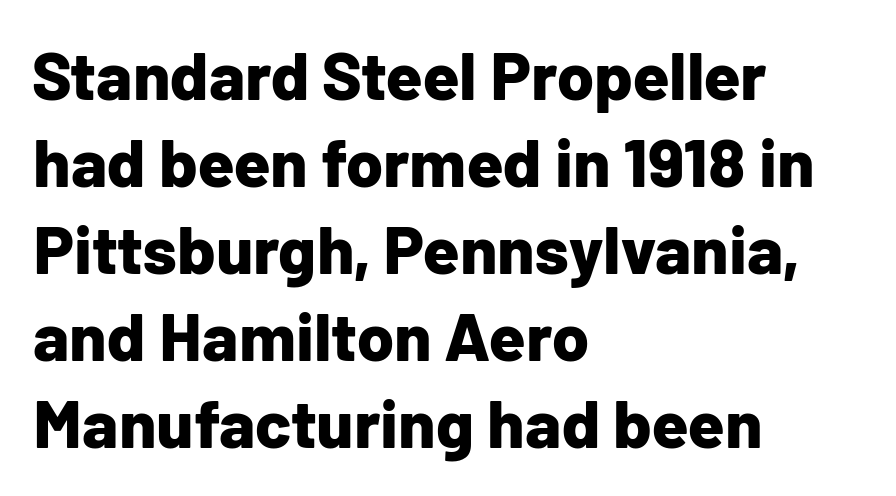
Q: Is the text bold? A: Yes.
Q: Is the text italic (slanted)? A: No, it is upright.
Q: Is the typeface a serif or a sans-serif typeface? A: Sans-serif.
Q: Is the text underlined? A: No.
Q: How is the paragraph aligned? A: Left-aligned.
Q: Is the spacing between letters normal or unusually wide? A: Normal.
Q: Is the spacing between lines tight, normal or loose? A: Normal.
Q: Width (condensed, normal, or wide)? A: Normal.
Q: Stroke contrast? A: Low.
Q: x-height? A: Medium.
Q: Monospaced? A: No.
